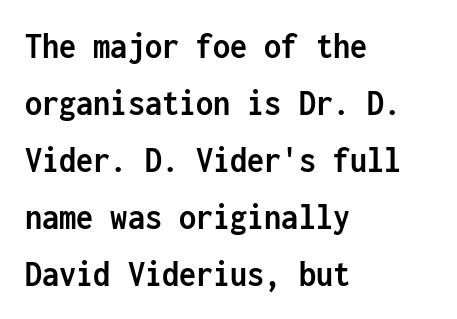
The image shows 38 px semibold, condensed sans-serif type, upright, monospaced; set left-aligned, normal line spacing (1.5x), normal letter spacing, not underlined; low stroke contrast and a medium x-height.
